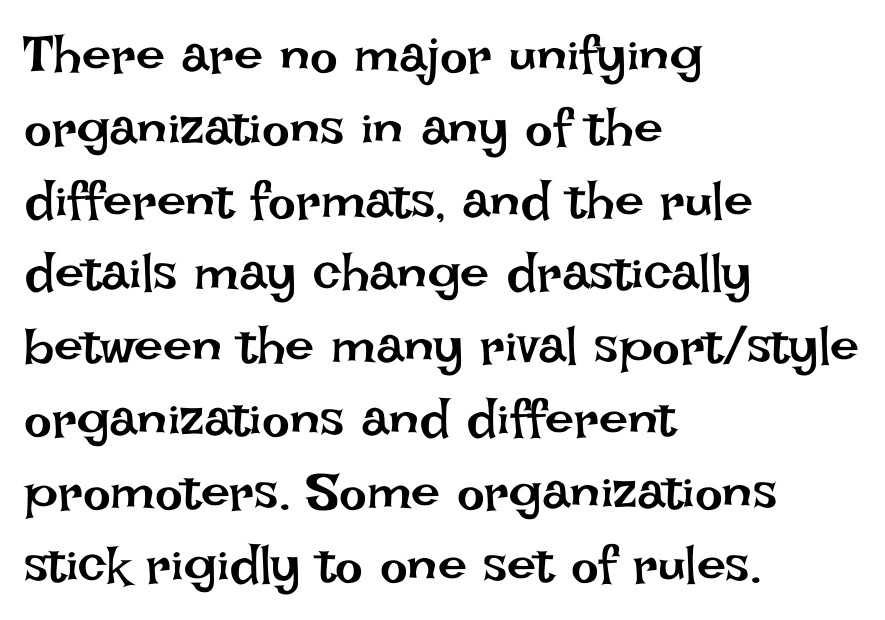
{"italic": "no", "bold": "no", "weight": "regular", "width": "normal", "stroke_contrast": "low", "x_height": "large", "monospaced": "no", "underline": "no", "align": "left", "line_spacing": "normal", "line_spacing_ratio": 1.4, "letter_spacing": "normal", "letter_spacing_em": 0.0, "glyph_px": 52}
